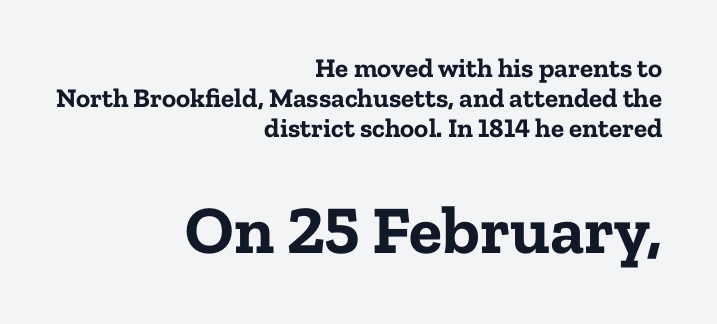
On the weight axis this lands at bold, roughly 700. Note the varied advance widths — an 'i' is clearly narrower than an 'm'. Which chunk is bigger? The second one — the bottom block dwarfs the top. Short and long lines alike share a common ending point at right. Vertically, the passage feels compressed, each row crowding the next.
